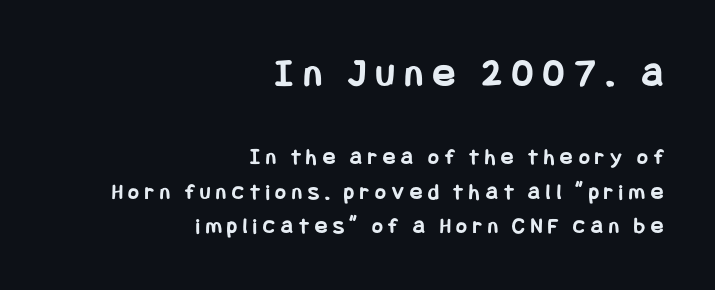
No feet cap the strokes, marking this as sans-serif type. The passage shown stacks its lines at a standard gap. A clean baseline with only descenders dipping below it. Students, this is bold: see how much ink each stroke carries.
